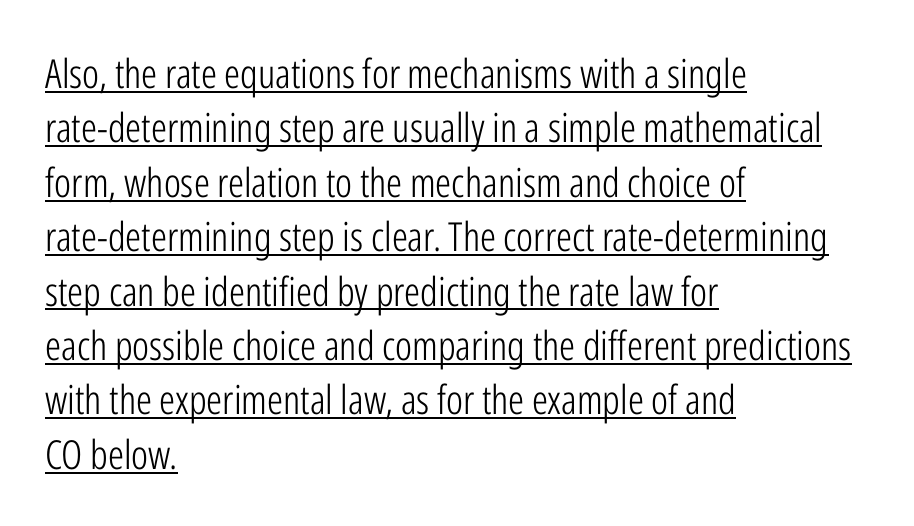
This rendering uses left alignment, leaving the right contour irregular. The vertical gap from one line to the next is medium. The face used here is proportionally spaced, like ordinary book or web type. The glyphs are accompanied by a horizontal stroke just below them. Words appear dense and cohesive because spacing is normal. The letters stand upright; this is a roman face.
